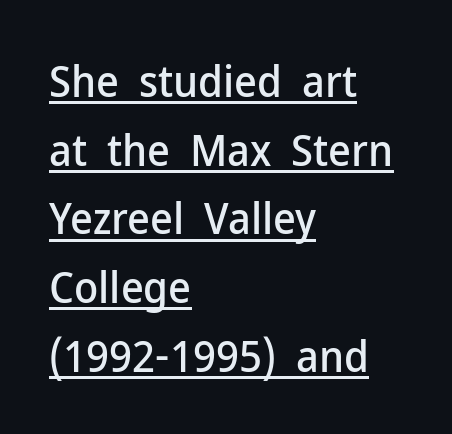
{"serif": "no", "italic": "no", "width": "normal", "stroke_contrast": "low", "x_height": "medium", "monospaced": "no", "underline": "yes", "align": "left", "line_spacing": "normal", "line_spacing_ratio": 1.56, "letter_spacing": "normal", "letter_spacing_em": 0.0, "glyph_px": 44}
